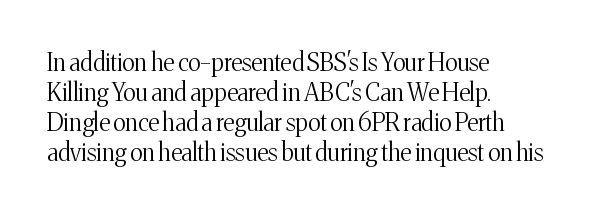
Q: Is the text bold? A: No.
Q: Is the text italic (slanted)? A: No, it is upright.
Q: Is the text underlined? A: No.
Q: How is the paragraph aligned? A: Left-aligned.
Q: Is the spacing between letters normal or unusually wide? A: Normal.
Q: Is the spacing between lines tight, normal or loose? A: Normal.
